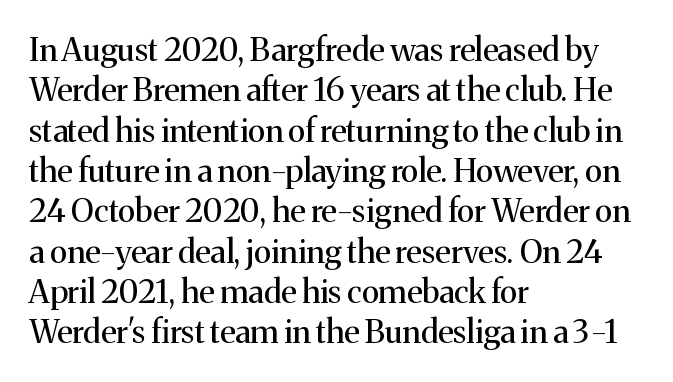
You could not count columns in this text — the font is proportionally spaced. Compared with a typical body face, this is equally light or lighter still. Each new line begins a customary step beneath the previous one. A roman cut, with each character standing at attention.
